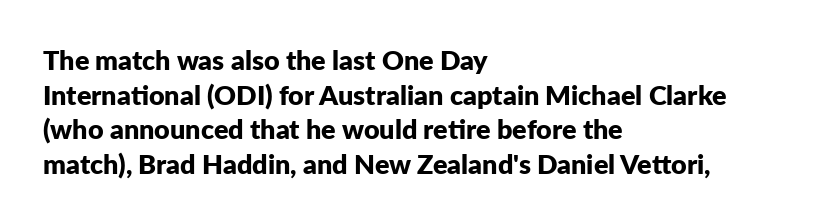
The image shows 27 px bold type, upright; set left-aligned, normal line spacing (1.28x), normal letter spacing, not underlined.
